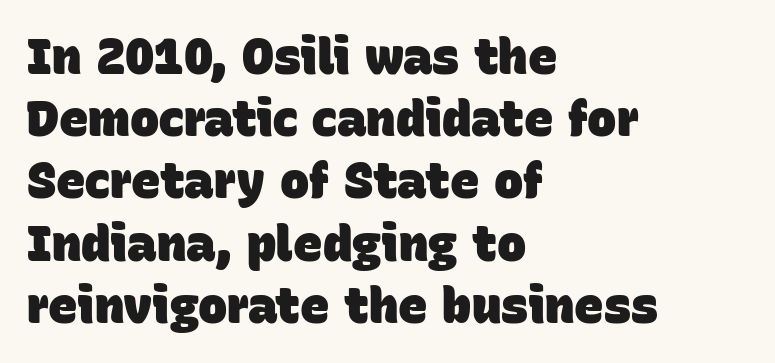
{"serif": "no", "bold": "yes", "weight": "heavy", "width": "normal", "stroke_contrast": "low", "x_height": "large", "monospaced": "no", "underline": "no", "align": "left", "line_spacing": "normal", "line_spacing_ratio": 1.27, "letter_spacing": "normal", "letter_spacing_em": 0.0, "glyph_px": 49}
